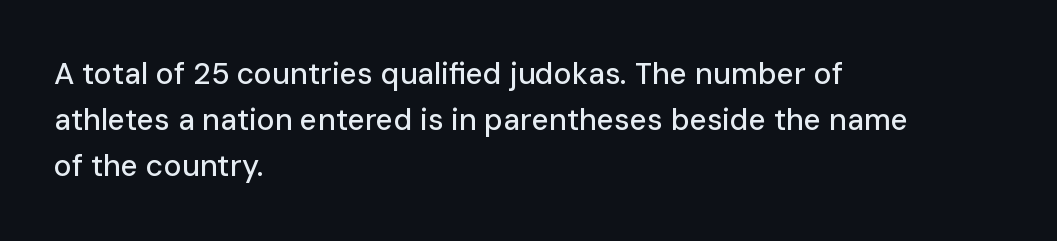
Q: Is the text italic (slanted)? A: No, it is upright.
Q: Is the typeface a serif or a sans-serif typeface? A: Sans-serif.
Q: Is the text underlined? A: No.
Q: How is the paragraph aligned? A: Left-aligned.
Q: Is the spacing between letters normal or unusually wide? A: Normal.
Q: Is the spacing between lines tight, normal or loose? A: Normal.
Q: Width (condensed, normal, or wide)? A: Normal.
Q: Stroke contrast? A: Low.
Q: x-height? A: Medium.
Q: Monospaced? A: No.
